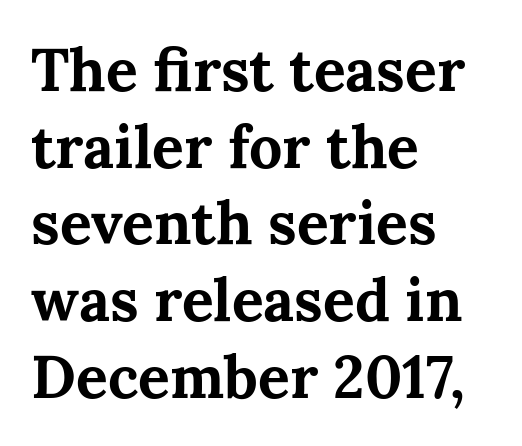
{"serif": "yes", "italic": "no", "bold": "yes", "weight": "bold", "width": "normal", "stroke_contrast": "medium", "x_height": "medium", "monospaced": "no", "underline": "no", "align": "left", "line_spacing": "normal", "line_spacing_ratio": 1.3, "letter_spacing": "normal", "letter_spacing_em": 0.0, "glyph_px": 59}
